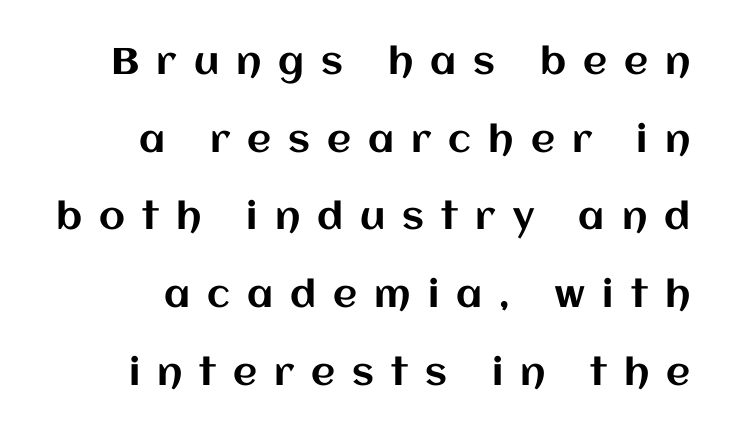
The image shows 37 px text type, upright; set loose line spacing (2.1x), unusually wide letter spacing (+0.46 em), not underlined; medium stroke contrast and a large x-height.
